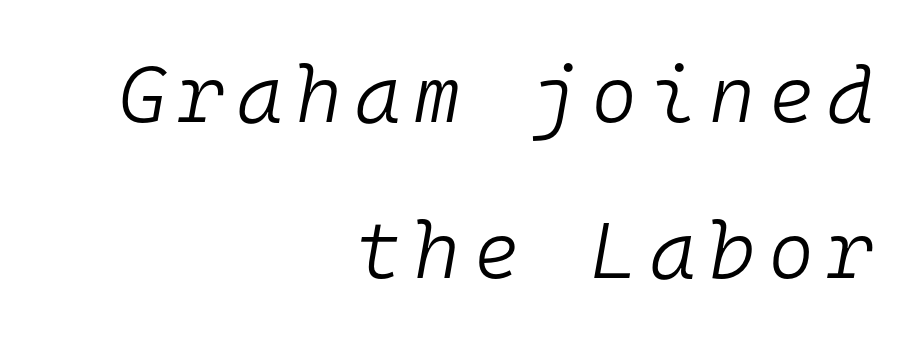
{"italic": "yes", "lean": "right", "slant_degrees": 10, "bold": "no", "weight": "light", "width": "normal", "stroke_contrast": "low", "x_height": "medium", "monospaced": "yes", "underline": "no", "align": "right", "line_spacing": "loose", "line_spacing_ratio": 1.97, "glyph_px": 79}
